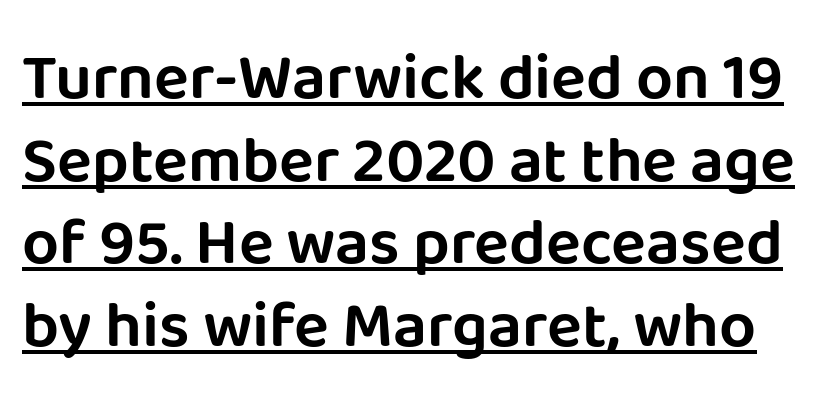
{"serif": "no", "italic": "no", "width": "normal", "stroke_contrast": "low", "x_height": "large", "monospaced": "no", "underline": "yes", "line_spacing": "normal", "line_spacing_ratio": 1.27, "letter_spacing": "normal", "letter_spacing_em": 0.0, "glyph_px": 65}
